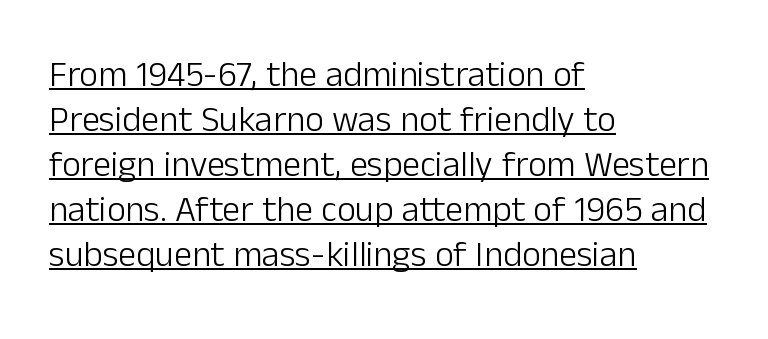
Q: Is the text bold? A: No.
Q: Is the text italic (slanted)? A: No, it is upright.
Q: Is the typeface a serif or a sans-serif typeface? A: Sans-serif.
Q: Is the text underlined? A: Yes.
Q: How is the paragraph aligned? A: Left-aligned.
Q: Is the spacing between letters normal or unusually wide? A: Normal.
Q: Is the spacing between lines tight, normal or loose? A: Normal.
Q: Width (condensed, normal, or wide)? A: Normal.
Q: Stroke contrast? A: Low.
Q: x-height? A: Medium.
Q: Monospaced? A: No.
